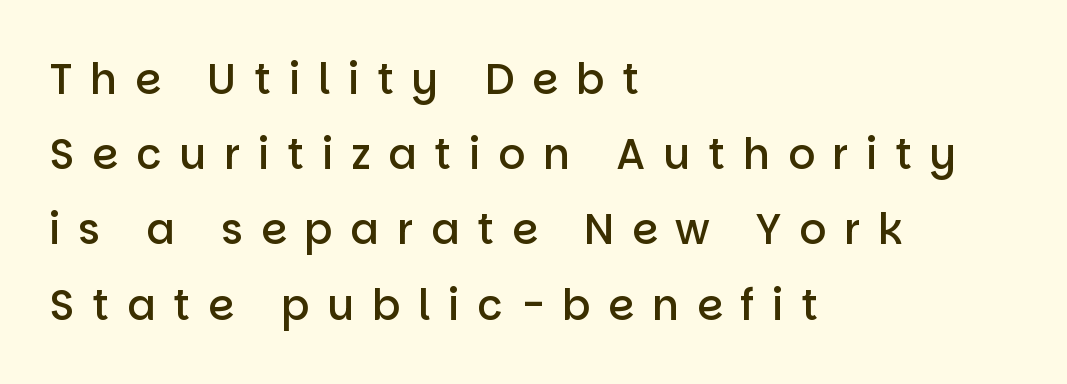
The image shows 42 px semibold sans-serif type, upright; set left-aligned, line spacing 1.79x, unusually wide letter spacing (+0.42 em), not underlined; low stroke contrast and a large x-height.
